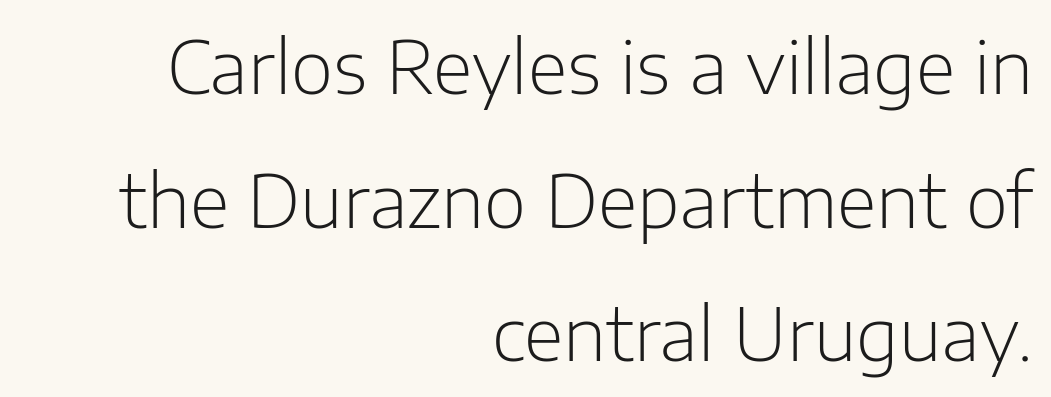
{"serif": "no", "italic": "no", "bold": "no", "weight": "light", "width": "normal", "stroke_contrast": "low", "x_height": "medium", "monospaced": "no", "underline": "no", "align": "right", "line_spacing_ratio": 1.83, "letter_spacing": "normal", "letter_spacing_em": 0.0, "glyph_px": 73}
